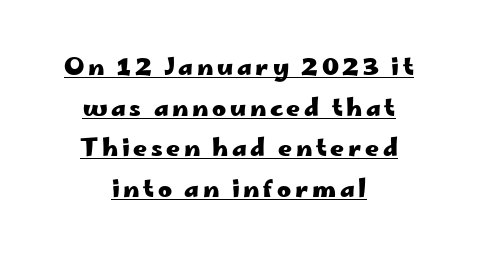
{"italic": "no", "bold": "yes", "underline": "yes", "align": "center", "line_spacing": "normal", "line_spacing_ratio": 1.69, "glyph_px": 24}
